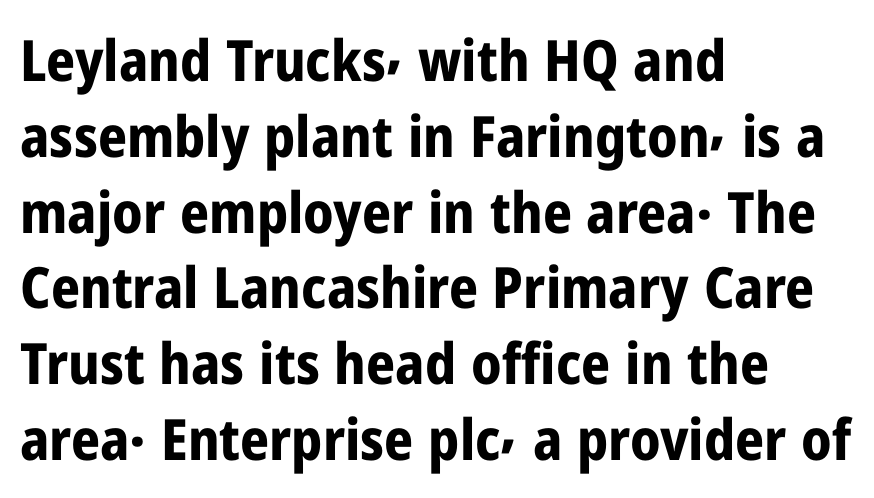
The image shows 57 px bold, condensed sans-serif type, upright; set left-aligned, normal line spacing (1.33x), normal letter spacing, not underlined; low stroke contrast and a medium x-height.
